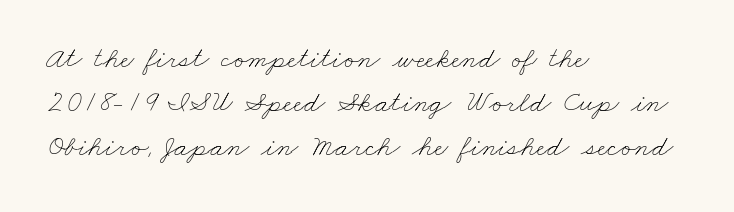
Q: Is the text bold? A: No.
Q: Is the text underlined? A: No.
Q: How is the paragraph aligned? A: Left-aligned.
Q: Is the spacing between letters normal or unusually wide? A: Normal.
Q: Is the spacing between lines tight, normal or loose? A: Normal.
Q: Width (condensed, normal, or wide)? A: Wide.
Q: Stroke contrast? A: Low.
Q: x-height? A: Small.
Q: Monospaced? A: No.
